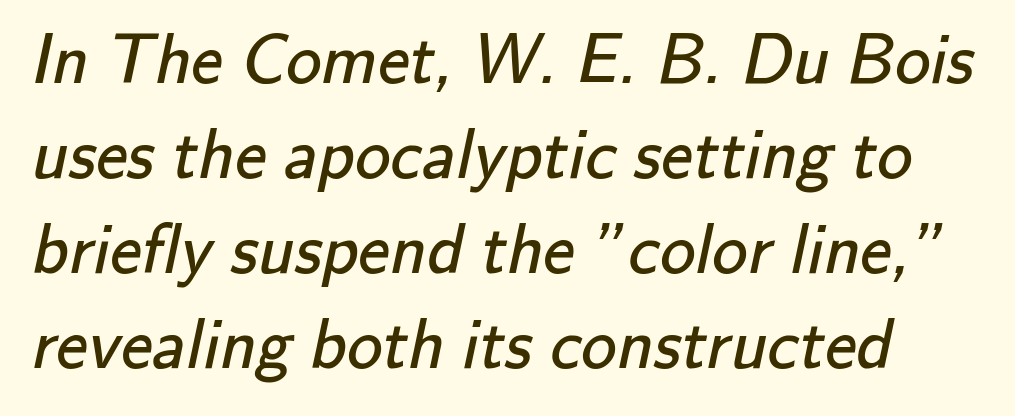
{"serif": "no", "bold": "no", "weight": "regular", "width": "normal", "stroke_contrast": "low", "x_height": "small", "monospaced": "no", "underline": "no", "align": "left", "line_spacing": "normal", "line_spacing_ratio": 1.34, "letter_spacing": "normal", "letter_spacing_em": 0.0, "glyph_px": 71}
